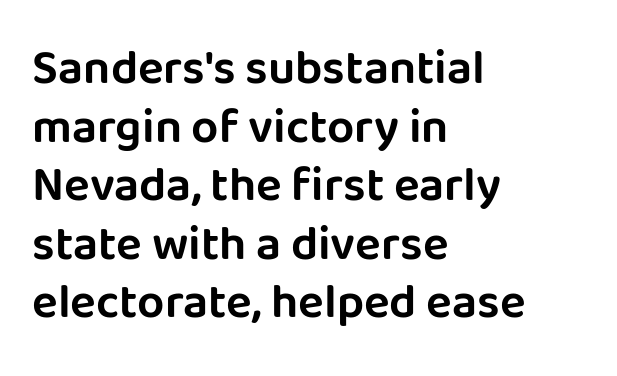
Check the space under the baseline: it is left empty. Observe the ordinary spacing: letters are neighbours, not strangers. Is this a sans? Yes — the strokes have no serifs. Reading down the block, your eye returns to a fixed left position each line.
